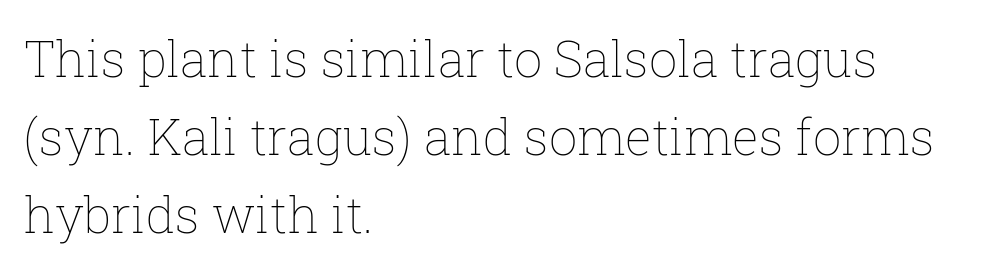
Each line starts at the same left margin while the right side varies. The string is rendered with underlining switched off. In terms of leading, this rendering sits right in the middle. Counters stay open thanks to moderate or lighter strokes. You can tell it's not italic because the verticals are truly vertical.
